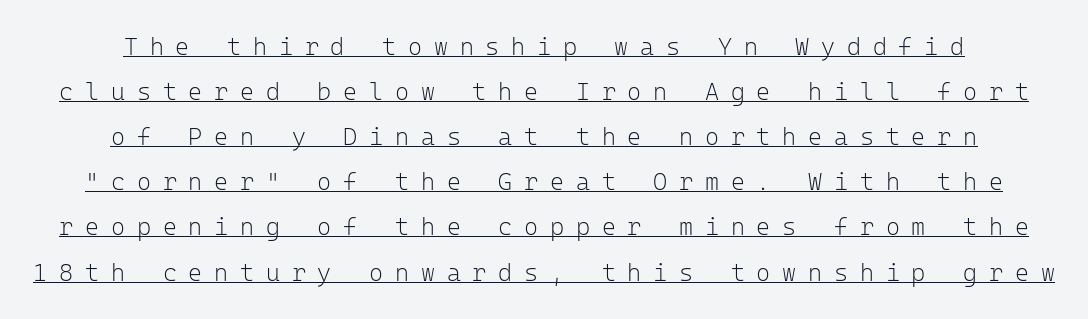
{"italic": "no", "bold": "no", "underline": "yes", "align": "center", "line_spacing_ratio": 1.88, "letter_spacing": "wide", "letter_spacing_em": 0.49, "glyph_px": 24}
